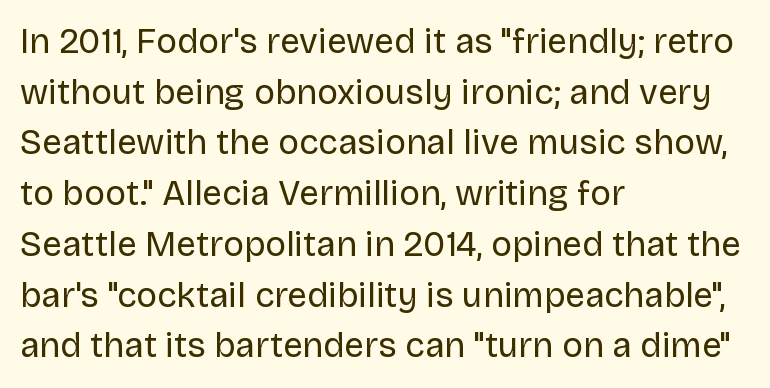
This sample uses an upright cut, with every glyph sitting square on the baseline. A typesetter would call this proportional, since set widths differ per character. Note: no serifs on the glyphs. This sample is left-justified, so line endings fall wherever the words run out.
